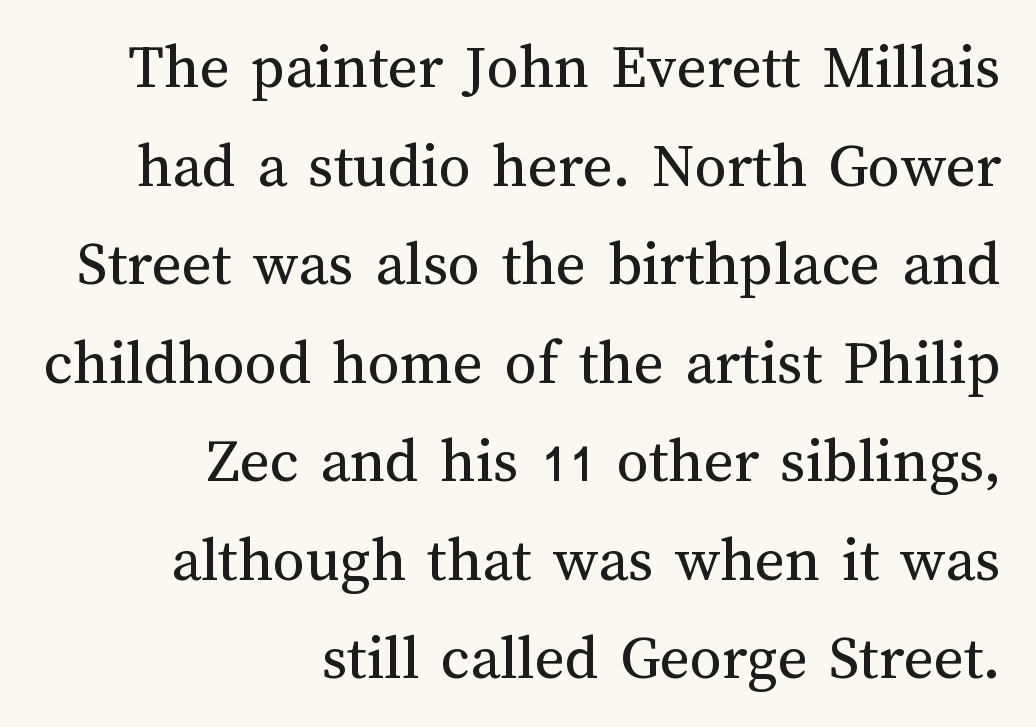
Q: Is the text bold? A: No.
Q: Is the text italic (slanted)? A: No, it is upright.
Q: Is the text underlined? A: No.
Q: How is the paragraph aligned? A: Right-aligned.
Q: Is the spacing between letters normal or unusually wide? A: Normal.
Q: Is the spacing between lines tight, normal or loose? A: Normal.
Q: Width (condensed, normal, or wide)? A: Normal.
Q: Stroke contrast? A: Medium.
Q: x-height? A: Medium.
Q: Monospaced? A: No.
